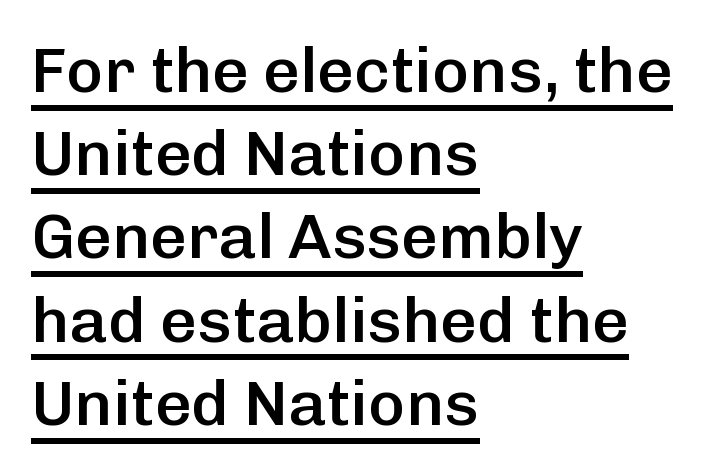
Serif or sans? Sans — the stroke terminals are bare. These words are printed semibold, heavier than regular yet not bold. Nothing unusual about the tracking: characters are spaced as the font intends. Caption: lettering with a line underneath. A typesetter would call this proportional, since set widths differ per character. Regarding leading, the lines here are spaced in the standard way.
